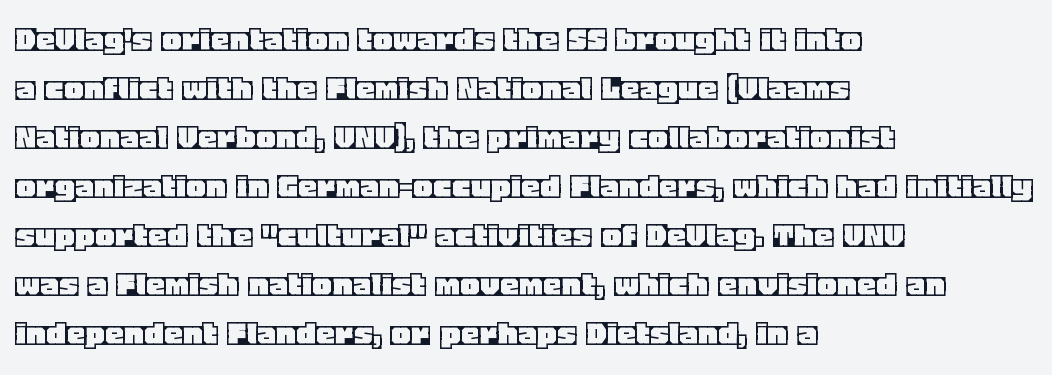
A typesetter would call this proportional, since set widths differ per character. Just letters on the line, the space beneath them empty. Does the copy run flush right? No — it runs flush left. The face used here is rendered with its standard letterfit. Quick note: not italic, upright. The designer left line spacing at the default.
